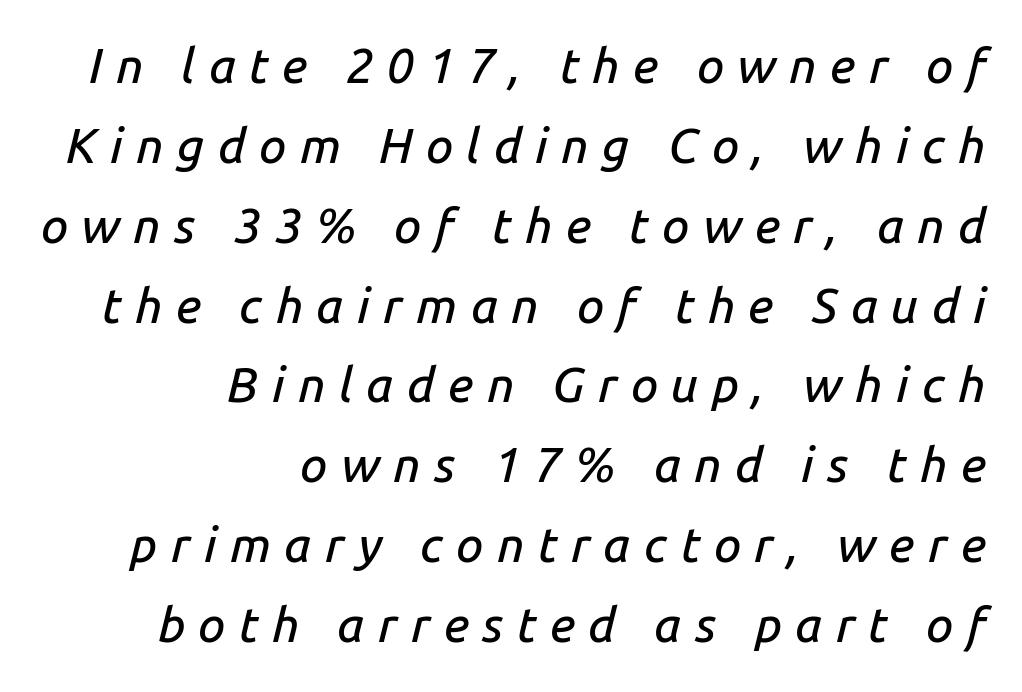
{"italic": "yes", "lean": "right", "slant_degrees": 14, "width": "normal", "stroke_contrast": "low", "x_height": "medium", "monospaced": "no", "underline": "no", "align": "right", "line_spacing": "normal", "line_spacing_ratio": 1.63, "letter_spacing": "wide", "letter_spacing_em": 0.27, "glyph_px": 49}
